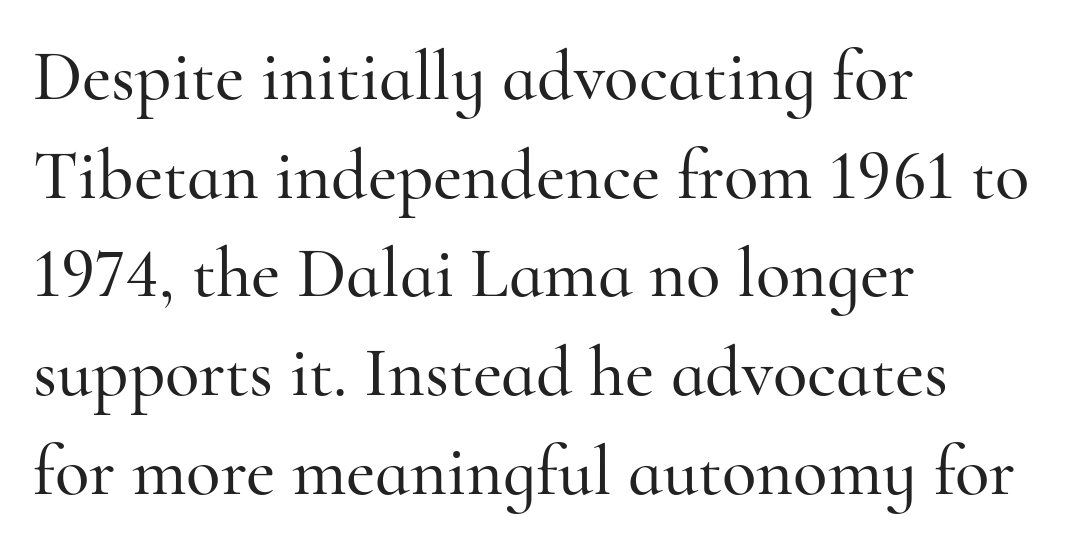
{"serif": "yes", "italic": "no", "width": "normal", "stroke_contrast": "high", "x_height": "small", "monospaced": "no", "underline": "no", "align": "left", "line_spacing": "normal", "line_spacing_ratio": 1.39, "letter_spacing": "normal", "letter_spacing_em": 0.0, "glyph_px": 71}
